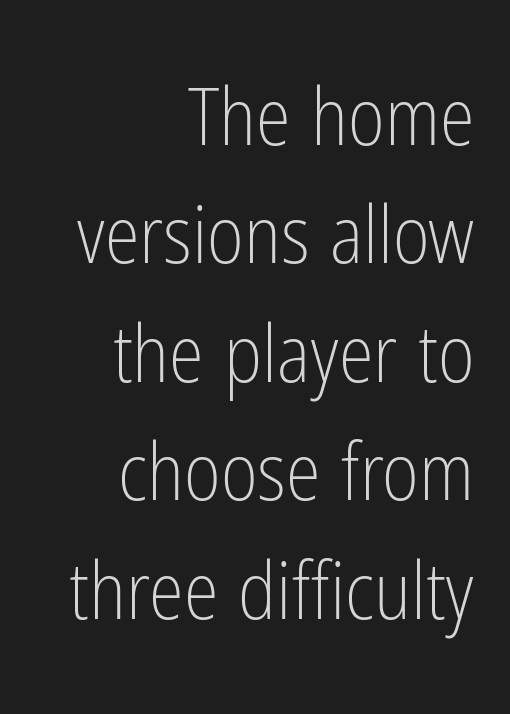
Q: Is the text bold? A: No.
Q: Is the text italic (slanted)? A: No, it is upright.
Q: Is the typeface a serif or a sans-serif typeface? A: Sans-serif.
Q: Is the text underlined? A: No.
Q: How is the paragraph aligned? A: Right-aligned.
Q: Is the spacing between letters normal or unusually wide? A: Normal.
Q: Is the spacing between lines tight, normal or loose? A: Normal.
Q: Width (condensed, normal, or wide)? A: Condensed.
Q: Stroke contrast? A: Low.
Q: x-height? A: Medium.
Q: Monospaced? A: No.
